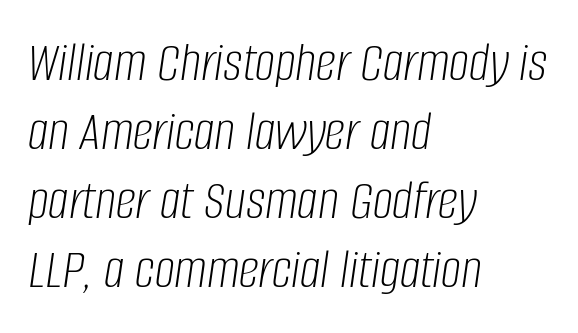
You could call the tracking neutral — neither tight nor loose. Compared with a centered layout, this one pins lines to the left instead. Spacing verdict: proportional, widths tailored to each character. The text carries the slant typical of an italic or oblique font. Beneath every word, the page is bare. Is the type heavy? It reads as light-to-regular instead.
